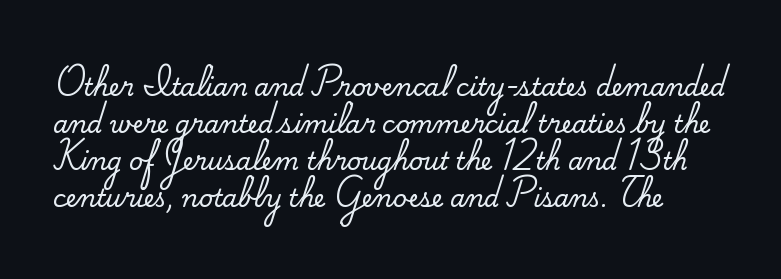
{"underline": "no", "line_spacing": "normal", "line_spacing_ratio": 1.54, "letter_spacing": "normal", "letter_spacing_em": 0.0, "glyph_px": 24}
